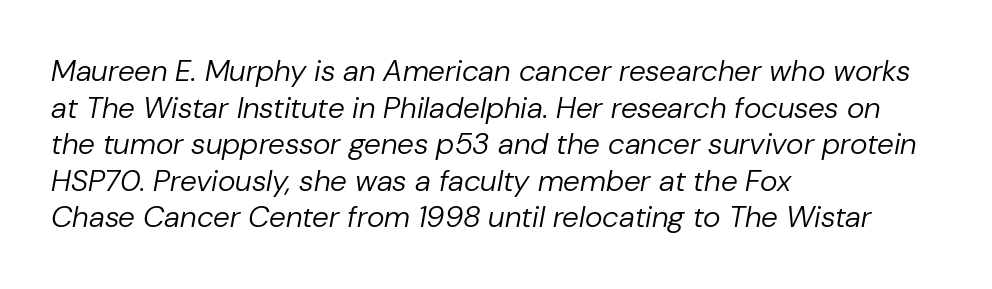
Q: Is the text bold? A: No.
Q: Is the text italic (slanted)? A: Yes, it leans right by about 10 degrees.
Q: Is the text underlined? A: No.
Q: How is the paragraph aligned? A: Left-aligned.
Q: Is the spacing between letters normal or unusually wide? A: Normal.
Q: Width (condensed, normal, or wide)? A: Normal.
Q: Stroke contrast? A: Low.
Q: x-height? A: Medium.
Q: Monospaced? A: No.
